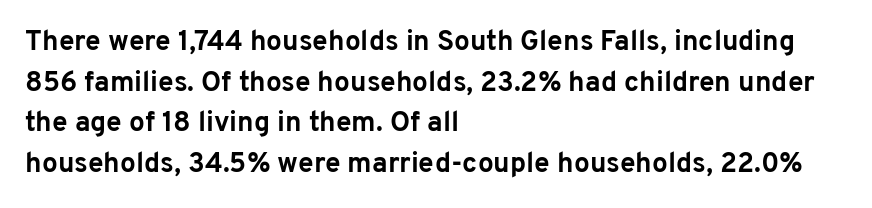
These lines are composed in type without serifs. Between one letter and the next there's only the usual sliver of space. A typesetter would call this proportional, since set widths differ per character. Regular leading. The strip under each line holds only bare page.
